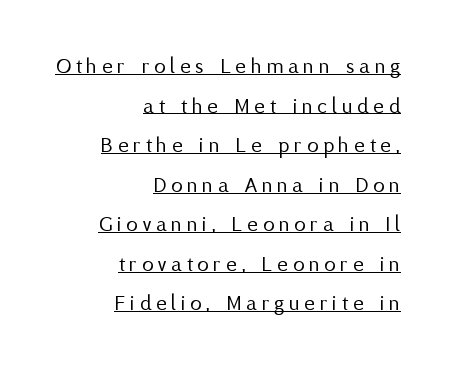
The image shows 23 px text type, upright; set right-aligned, line spacing 1.72x, unusually wide letter spacing (+0.21 em), underlined.
